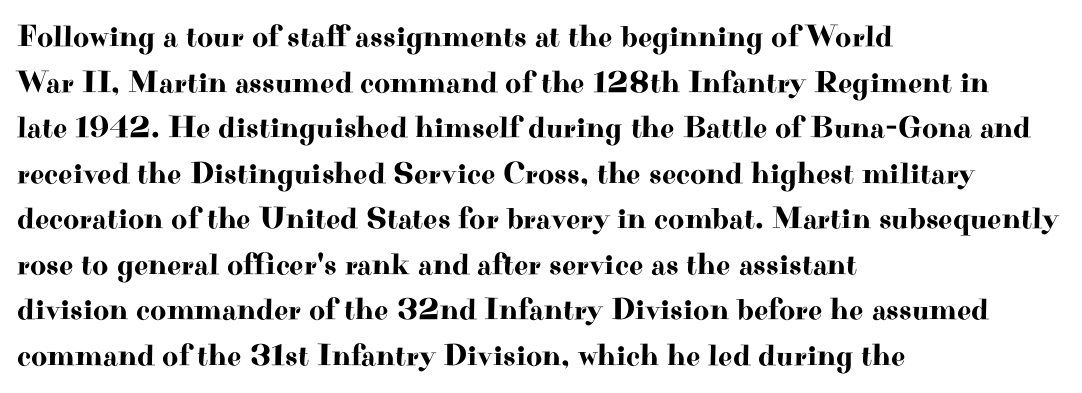
Spacing between characters is what you'd get straight out of the box. Compared with typical paragraphs, the rows here are spaced about the same. These lines are rendered in a variable-pitch font. The font's upright variant was chosen for this text.
